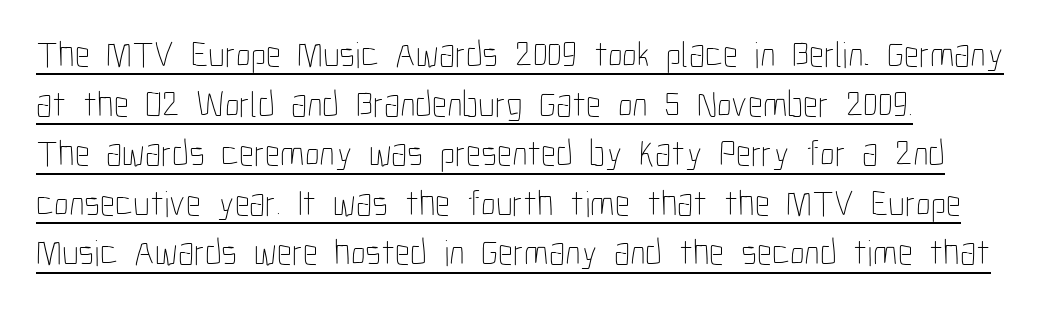
The image shows 37 px thin, condensed type, upright; set normal line spacing (1.34x), normal letter spacing, underlined; low stroke contrast and a medium x-height.
